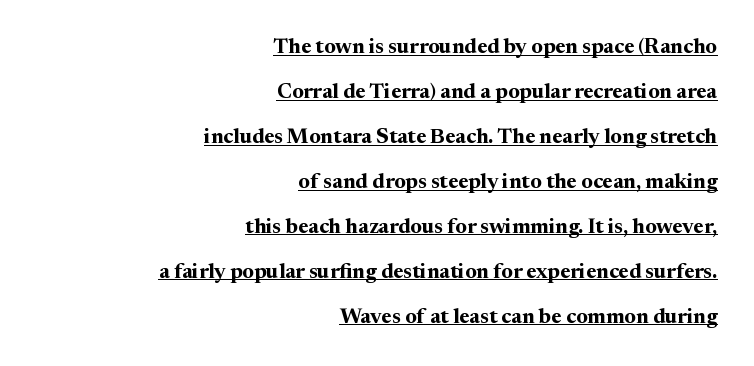
{"italic": "no", "bold": "yes", "underline": "yes", "align": "right", "line_spacing": "loose", "line_spacing_ratio": 2.14, "letter_spacing": "normal", "letter_spacing_em": 0.0, "glyph_px": 21}
